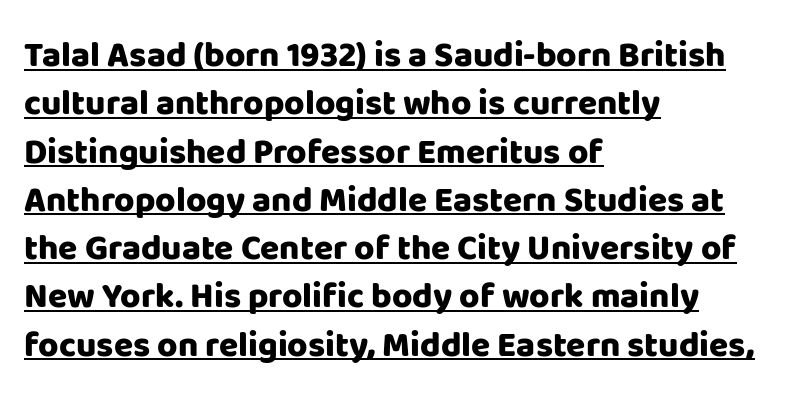
The image shows 35 px heavy sans-serif type, upright; set left-aligned, normal line spacing (1.38x), normal letter spacing, underlined; low stroke contrast and a large x-height.
